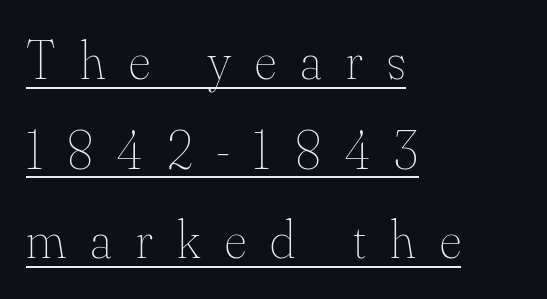
The image shows 54 px thin type, upright; set left-aligned, normal line spacing (1.66x), unusually wide letter spacing (+0.45 em), underlined; medium stroke contrast and a small x-height.
